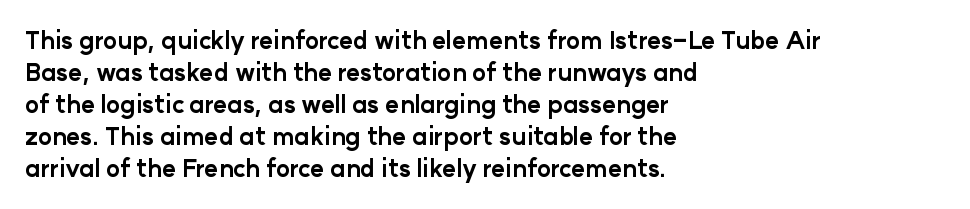
How are the letters spaced? Ordinarily, with no added tracking. Left-aligned paragraph, ragged on the right. The rows are spaced the way most documents space them. The glyphs are unaccompanied by any horizontal stroke below them. Weight check: bold — yes, fully. Ordinary non-slanted type is in use.
